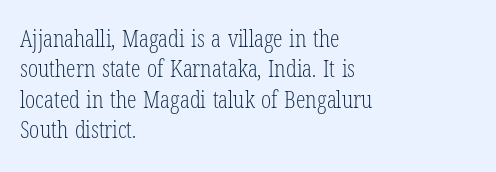
Q: Is the text bold? A: No.
Q: Is the text italic (slanted)? A: No, it is upright.
Q: Is the text underlined? A: No.
Q: How is the paragraph aligned? A: Left-aligned.
Q: Is the spacing between letters normal or unusually wide? A: Normal.
Q: Is the spacing between lines tight, normal or loose? A: Normal.
